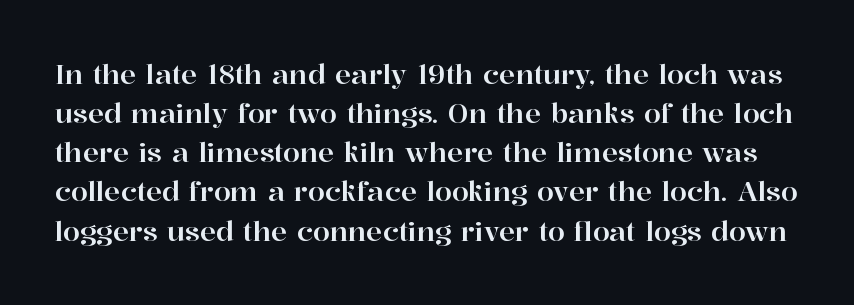
Q: Is the text italic (slanted)? A: No, it is upright.
Q: Is the text underlined? A: No.
Q: Is the spacing between letters normal or unusually wide? A: Normal.
Q: Is the spacing between lines tight, normal or loose? A: Normal.
